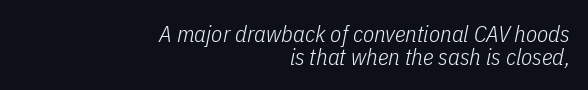
The image shows 23 px text type, italic (leaning right); set right-aligned, tight line spacing (0.98x), normal letter spacing, not underlined.
